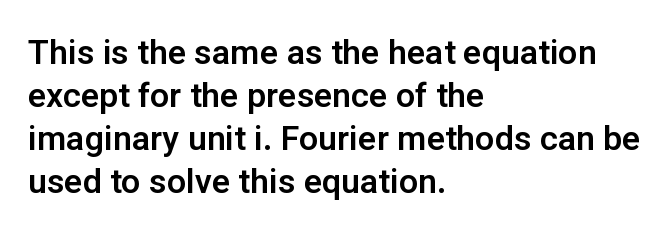
The image shows 34 px sans-serif type, upright; set left-aligned, normal line spacing (1.26x), normal letter spacing, not underlined; low stroke contrast and a medium x-height.
